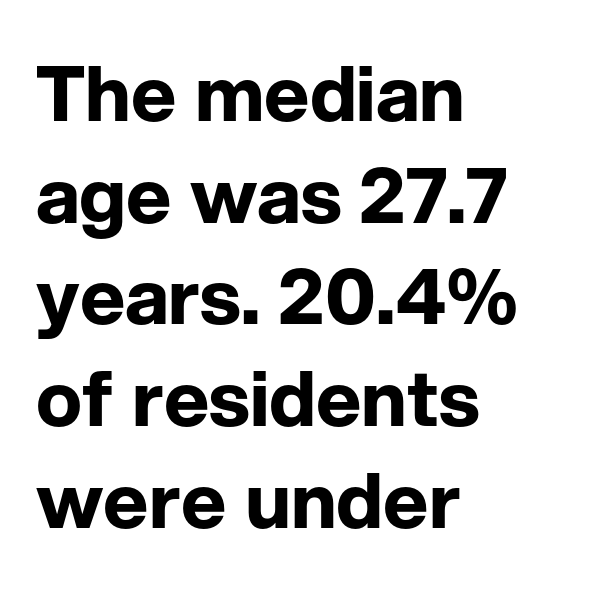
{"serif": "no", "italic": "no", "bold": "yes", "weight": "bold", "width": "normal", "stroke_contrast": "low", "x_height": "medium", "monospaced": "no", "underline": "no", "align": "left", "line_spacing": "normal", "line_spacing_ratio": 1.32, "letter_spacing": "normal", "letter_spacing_em": 0.0, "glyph_px": 77}
